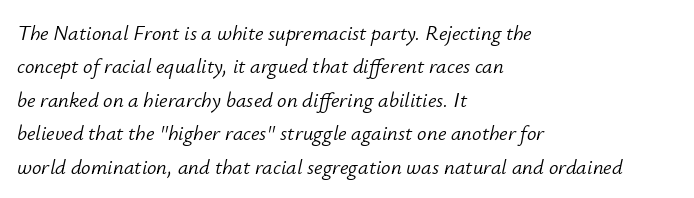
Q: Is the text bold? A: No.
Q: Is the text italic (slanted)? A: Yes, it leans right by about 12 degrees.
Q: Is the text underlined? A: No.
Q: How is the paragraph aligned? A: Left-aligned.
Q: Is the spacing between letters normal or unusually wide? A: Normal.
Q: Is the spacing between lines tight, normal or loose? A: Normal.
